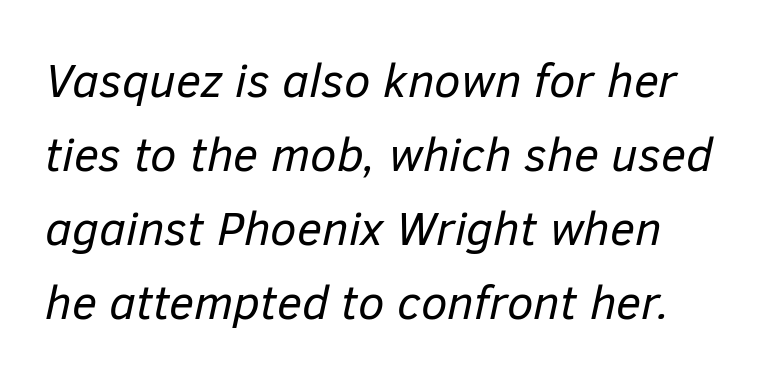
The line-height multiplier appears to be the usual default. In terms of posture, this sample is oblique. This rendering features lettering with no underline. The face used here is proportionally spaced, like ordinary book or web type. The font is comparable to plain body text, perhaps lighter.
